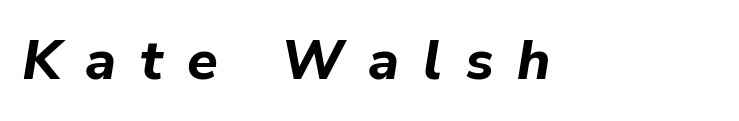
Q: Is the text bold? A: Yes.
Q: Is the text italic (slanted)? A: Yes, it leans right by about 9 degrees.
Q: Is the text underlined? A: No.
Q: Is the spacing between letters normal or unusually wide? A: Unusually wide.
Q: Width (condensed, normal, or wide)? A: Normal.
Q: Stroke contrast? A: Low.
Q: x-height? A: Medium.
Q: Monospaced? A: No.
